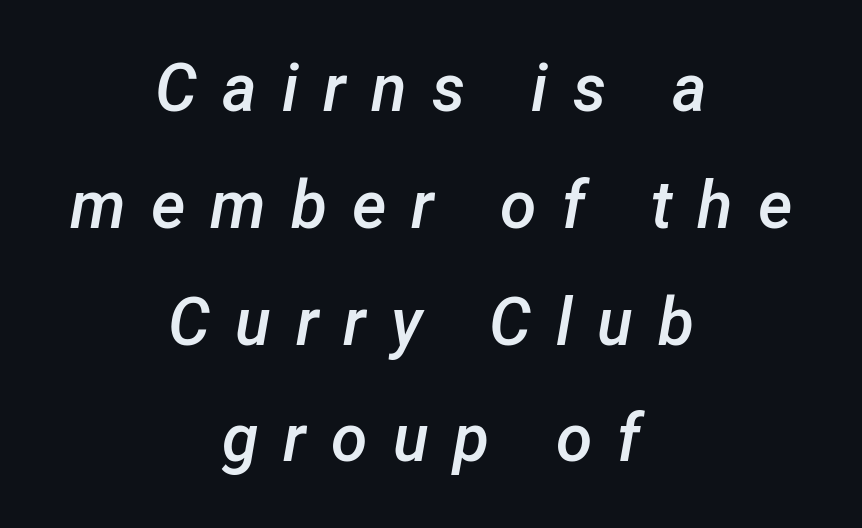
{"italic": "yes", "lean": "right", "slant_degrees": 12, "bold": "semi", "weight": "semibold", "width": "normal", "stroke_contrast": "low", "x_height": "medium", "monospaced": "no", "underline": "no", "align": "center", "line_spacing_ratio": 1.77, "letter_spacing": "wide", "letter_spacing_em": 0.38, "glyph_px": 66}
